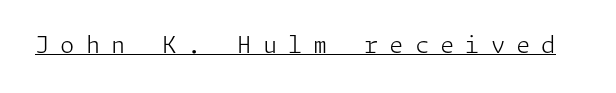
{"italic": "no", "bold": "no", "underline": "yes", "letter_spacing": "wide", "letter_spacing_em": 0.48, "glyph_px": 23}
